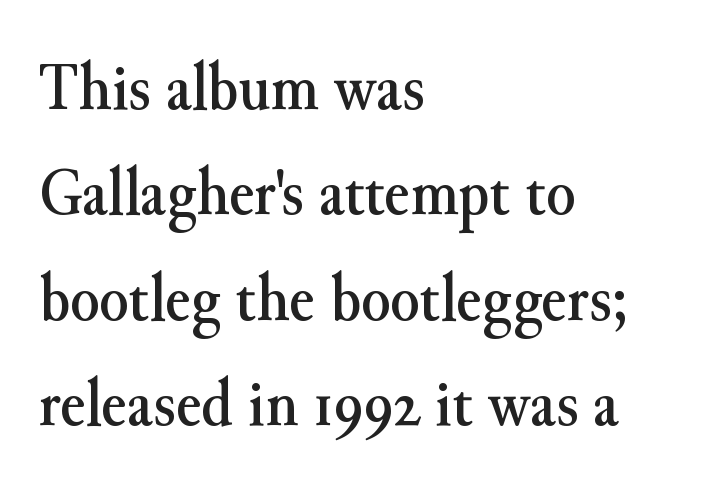
{"serif": "yes", "italic": "no", "width": "normal", "stroke_contrast": "medium", "x_height": "small", "monospaced": "no", "underline": "no", "align": "left", "line_spacing": "normal", "line_spacing_ratio": 1.55, "letter_spacing": "normal", "letter_spacing_em": 0.0, "glyph_px": 68}
